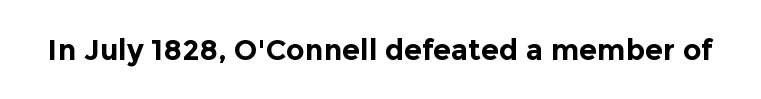
The image shows 29 px bold sans-serif type, upright; set normal letter spacing, not underlined; a medium x-height.
